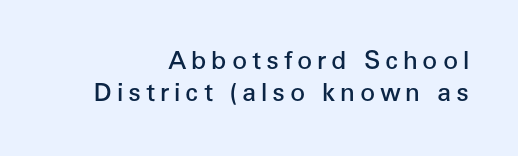
Q: Is the text bold? A: Semi-bold.
Q: Is the text italic (slanted)? A: No, it is upright.
Q: Is the text underlined? A: No.
Q: How is the paragraph aligned? A: Right-aligned.
Q: Is the spacing between lines tight, normal or loose? A: Normal.
